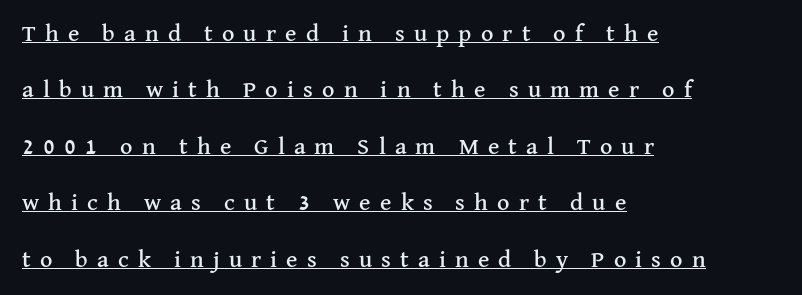
Q: Is the text italic (slanted)? A: No, it is upright.
Q: Is the text underlined? A: Yes.
Q: How is the paragraph aligned? A: Left-aligned.
Q: Is the spacing between letters normal or unusually wide? A: Unusually wide.
Q: Is the spacing between lines tight, normal or loose? A: Loose.
